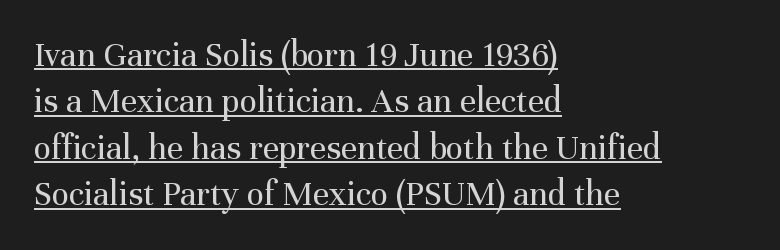
{"serif": "yes", "italic": "no", "bold": "no", "weight": "regular", "width": "normal", "stroke_contrast": "medium", "x_height": "medium", "monospaced": "no", "underline": "yes", "align": "left", "line_spacing": "normal", "line_spacing_ratio": 1.29, "letter_spacing": "normal", "letter_spacing_em": 0.0, "glyph_px": 36}
